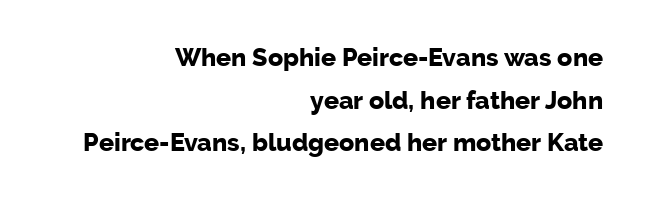
The image shows 25 px bold type, upright; set right-aligned, line spacing 1.71x, normal letter spacing, not underlined.
